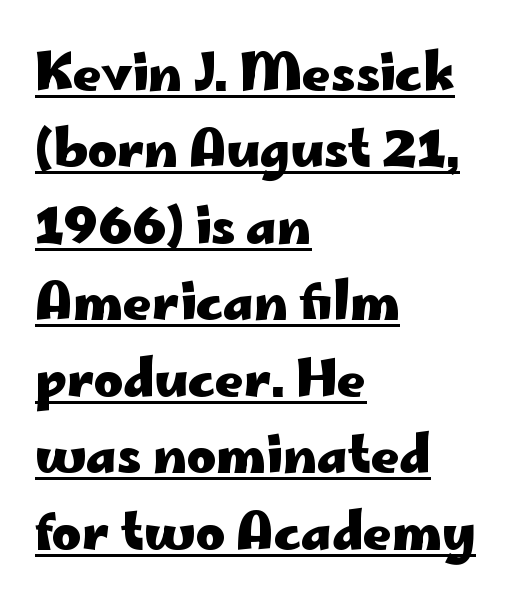
Q: Is the text bold? A: Yes.
Q: Is the text italic (slanted)? A: No, it is upright.
Q: Is the typeface a serif or a sans-serif typeface? A: Sans-serif.
Q: Is the text underlined? A: Yes.
Q: How is the paragraph aligned? A: Left-aligned.
Q: Is the spacing between letters normal or unusually wide? A: Normal.
Q: Is the spacing between lines tight, normal or loose? A: Normal.
Q: Width (condensed, normal, or wide)? A: Wide.
Q: Stroke contrast? A: Low.
Q: x-height? A: Small.
Q: Monospaced? A: No.
